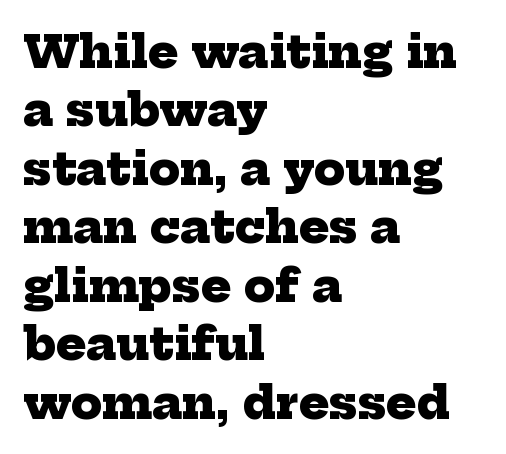
{"serif": "yes", "bold": "yes", "weight": "heavy", "width": "normal", "stroke_contrast": "low", "x_height": "medium", "monospaced": "no", "underline": "no", "align": "left", "line_spacing": "normal", "line_spacing_ratio": 1.3, "letter_spacing": "normal", "letter_spacing_em": 0.0, "glyph_px": 45}
